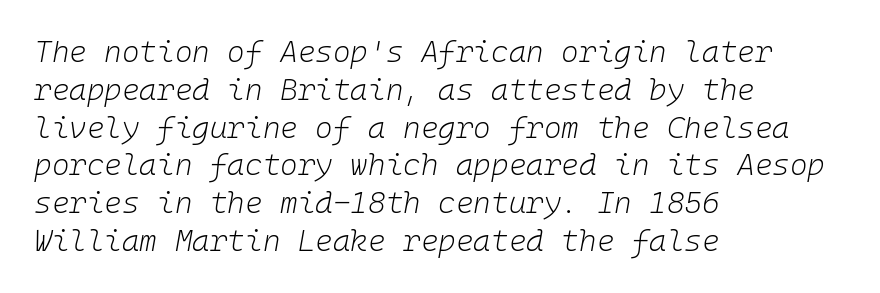
A bare baseline throughout the passage. Whoever set this chose a conventional vertical rhythm. A quiet, ordinary-to-light weight characterises the typeface. Designer's note — italics engaged. All the whitespace from short lines collects on the right. The horizontal fit of the characters is conventional and even.
